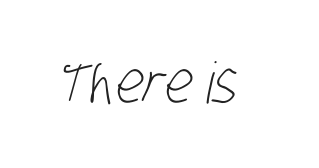
The image shows 57 px light, condensed sans-serif type; set normal letter spacing, not underlined; low stroke contrast and a large x-height.
